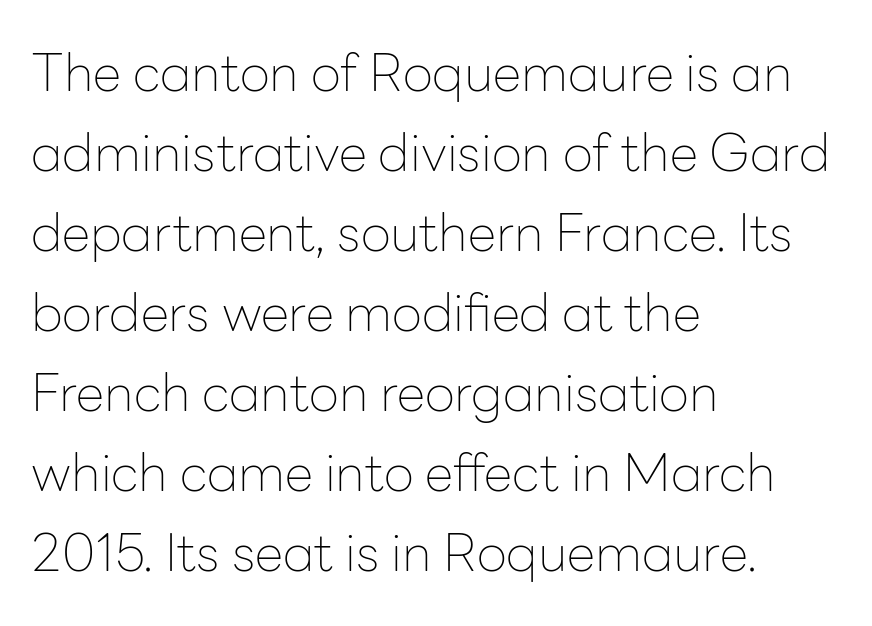
The weight tops out at a normal text grade. Each row of text sits above clean, open space. The passage shown has conventional tracking throughout. Compared with a centered layout, this one pins lines to the left instead. In terms of posture, this sample is upright. Typographically, this falls in the sans-serif category.
